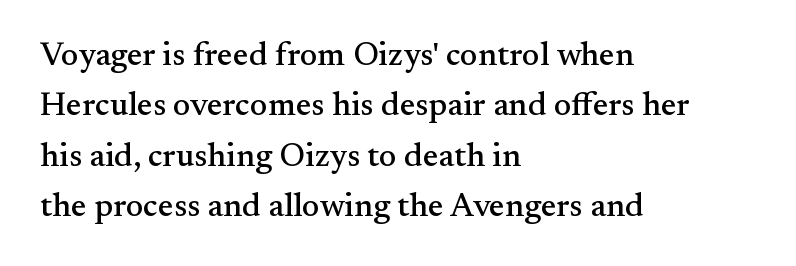
{"serif": "yes", "italic": "no", "width": "normal", "stroke_contrast": "medium", "x_height": "small", "monospaced": "no", "underline": "no", "align": "left", "line_spacing": "normal", "line_spacing_ratio": 1.53, "letter_spacing": "normal", "letter_spacing_em": 0.0, "glyph_px": 33}
